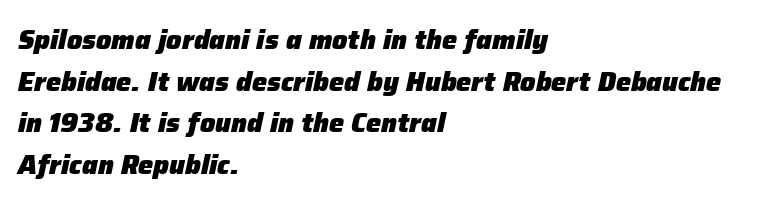
The image shows 27 px bold type, italic (leaning right); set left-aligned, normal line spacing (1.54x), normal letter spacing, not underlined.
